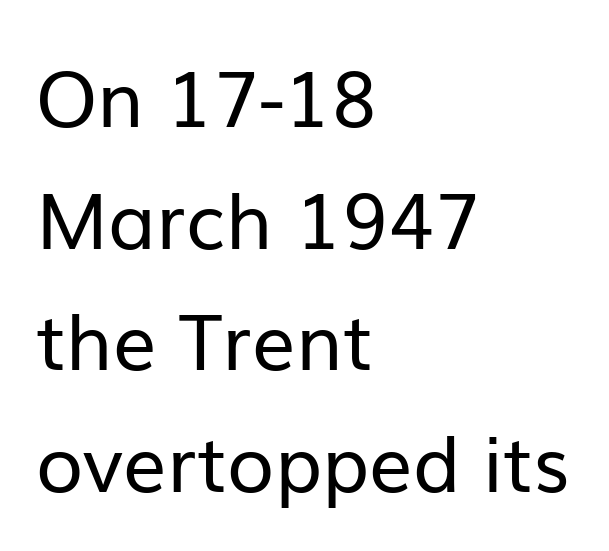
The image shows 77 px regular-weight sans-serif type, upright; set left-aligned, normal line spacing (1.58x), normal letter spacing, not underlined; low stroke contrast and a medium x-height.
